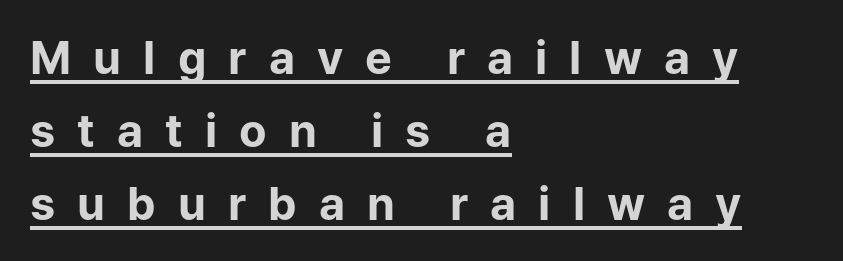
{"serif": "no", "italic": "no", "bold": "yes", "weight": "bold", "width": "normal", "stroke_contrast": "low", "x_height": "medium", "monospaced": "no", "underline": "yes", "align": "left", "line_spacing": "normal", "line_spacing_ratio": 1.62, "letter_spacing": "wide", "letter_spacing_em": 0.49, "glyph_px": 45}
